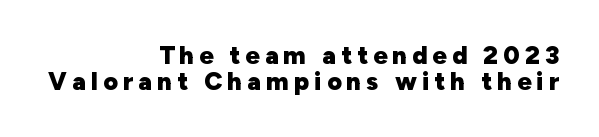
The horizontal fit of the characters is loose and conspicuously gappy. The letters are bold, with thick, heavy strokes. Underlining? Definitely not there. You can tell it's not italic because the verticals are truly vertical. Line ends are locked; line starts wander.
